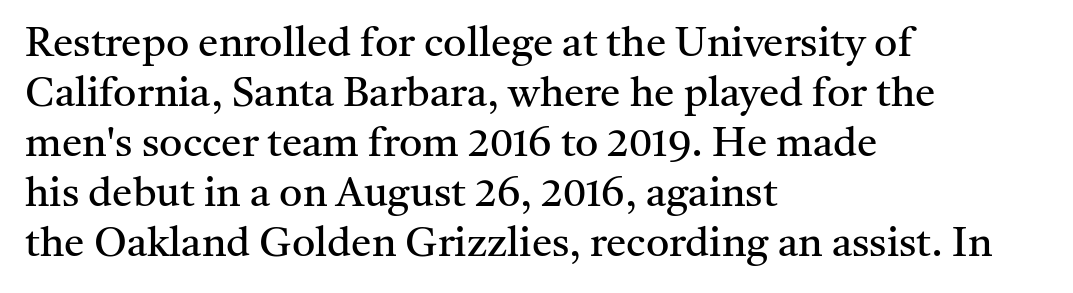
{"serif": "yes", "italic": "no", "bold": "no", "weight": "regular", "width": "normal", "stroke_contrast": "medium", "x_height": "medium", "monospaced": "no", "underline": "no", "align": "left", "line_spacing_ratio": 1.22, "letter_spacing": "normal", "letter_spacing_em": 0.0, "glyph_px": 41}
